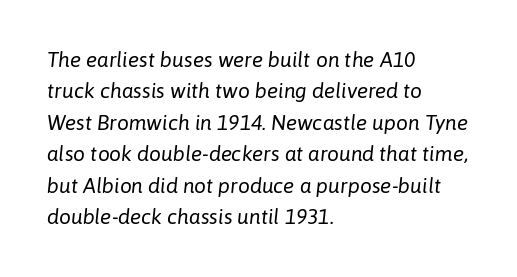
{"italic": "yes", "lean": "right", "slant_degrees": 6, "bold": "no", "underline": "no", "align": "left", "line_spacing": "normal", "line_spacing_ratio": 1.5, "letter_spacing": "normal", "letter_spacing_em": 0.0, "glyph_px": 21}
